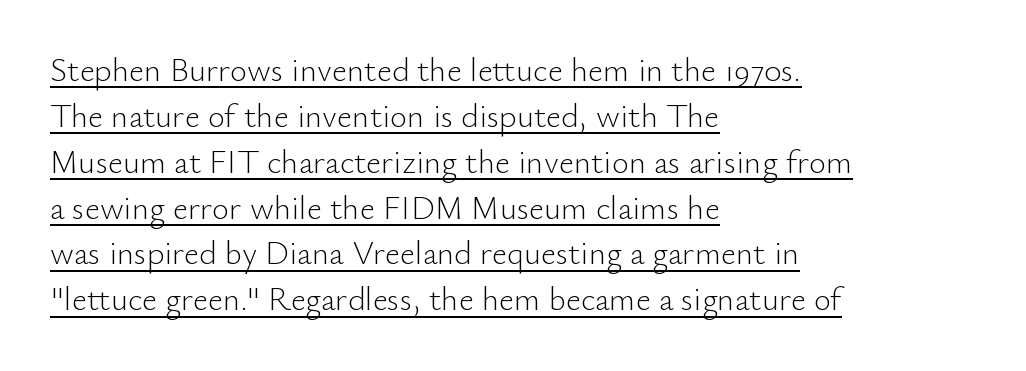
This sample carries an underscore along the baseline area. The face used here is proportionally spaced, like ordinary book or web type. Summary of weight: not heavy and not bold. If you drew a ruler down the left edge, every line would touch it. The space between consecutive lines is moderate.
